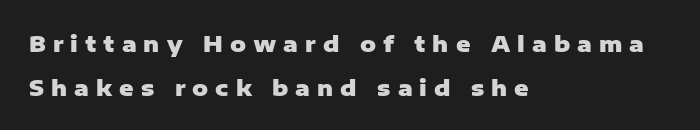
Posture: vertical. Letters rest on an invisible, unmarked baseline. What stands out about the letter spacing? Its width — letters are far apart. Line starts are locked; line ends wander.
